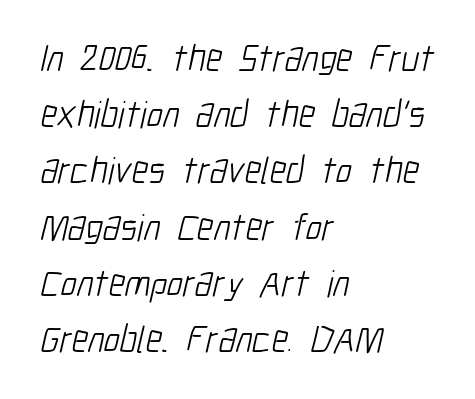
Q: Is the text bold? A: No.
Q: Is the typeface a serif or a sans-serif typeface? A: Sans-serif.
Q: Is the text underlined? A: No.
Q: How is the paragraph aligned? A: Left-aligned.
Q: Is the spacing between letters normal or unusually wide? A: Normal.
Q: Is the spacing between lines tight, normal or loose? A: Normal.
Q: Width (condensed, normal, or wide)? A: Condensed.
Q: Stroke contrast? A: Low.
Q: x-height? A: Medium.
Q: Monospaced? A: No.
